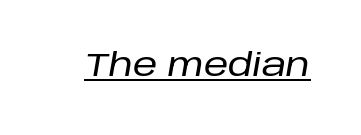
The passage shown is underscored from start to finish. Characters are canted at an angle relative to the baseline's perpendicular. Here the designer chose a conventional face with non-uniform glyph widths. Nobody touched the tracking dial on this one.
